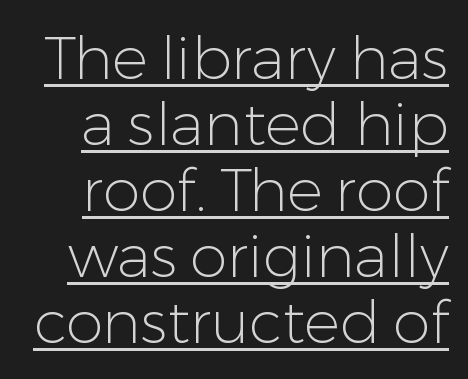
Q: Is the text bold? A: No.
Q: Is the text italic (slanted)? A: No, it is upright.
Q: Is the typeface a serif or a sans-serif typeface? A: Sans-serif.
Q: Is the text underlined? A: Yes.
Q: Is the spacing between letters normal or unusually wide? A: Normal.
Q: Is the spacing between lines tight, normal or loose? A: Tight.
Q: Width (condensed, normal, or wide)? A: Normal.
Q: Stroke contrast? A: Low.
Q: x-height? A: Medium.
Q: Monospaced? A: No.
